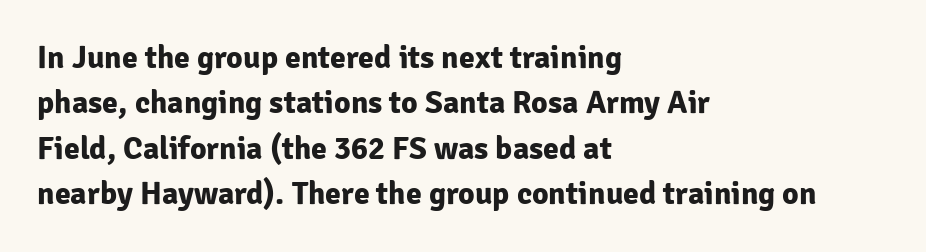
Q: Is the text bold? A: Yes.
Q: Is the text italic (slanted)? A: No, it is upright.
Q: Is the typeface a serif or a sans-serif typeface? A: Sans-serif.
Q: Is the text underlined? A: No.
Q: How is the paragraph aligned? A: Left-aligned.
Q: Is the spacing between letters normal or unusually wide? A: Normal.
Q: Is the spacing between lines tight, normal or loose? A: Normal.
Q: Width (condensed, normal, or wide)? A: Normal.
Q: Stroke contrast? A: Low.
Q: x-height? A: Medium.
Q: Monospaced? A: No.
